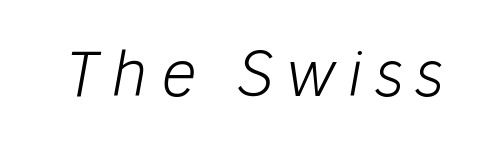
Q: Is the text bold? A: No.
Q: Is the text italic (slanted)? A: Yes, it leans right by about 10 degrees.
Q: Is the text underlined? A: No.
Q: Is the spacing between letters normal or unusually wide? A: Unusually wide.
Q: Width (condensed, normal, or wide)? A: Normal.
Q: Stroke contrast? A: Low.
Q: x-height? A: Medium.
Q: Monospaced? A: No.
